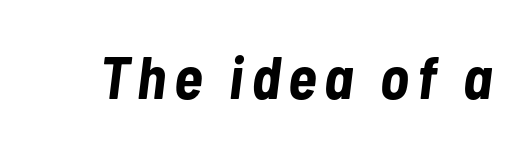
Q: Is the text bold? A: Yes.
Q: Is the text italic (slanted)? A: Yes, it leans right by about 7 degrees.
Q: Is the text underlined? A: No.
Q: Width (condensed, normal, or wide)? A: Condensed.
Q: Stroke contrast? A: Low.
Q: x-height? A: Medium.
Q: Monospaced? A: No.
